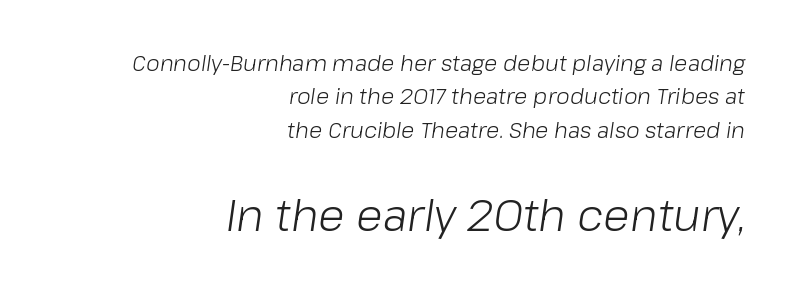
{"italic": "yes", "lean": "right", "slant_degrees": 8, "bold": "no", "weight": "light", "width": "normal", "stroke_contrast": "low", "x_height": "medium", "monospaced": "no", "underline": "no", "align": "right", "line_spacing": "normal", "line_spacing_ratio": 1.52, "letter_spacing": "normal", "letter_spacing_em": 0.0, "larger_block": "second", "size_ratio": 2.0, "glyph_px": 44}
